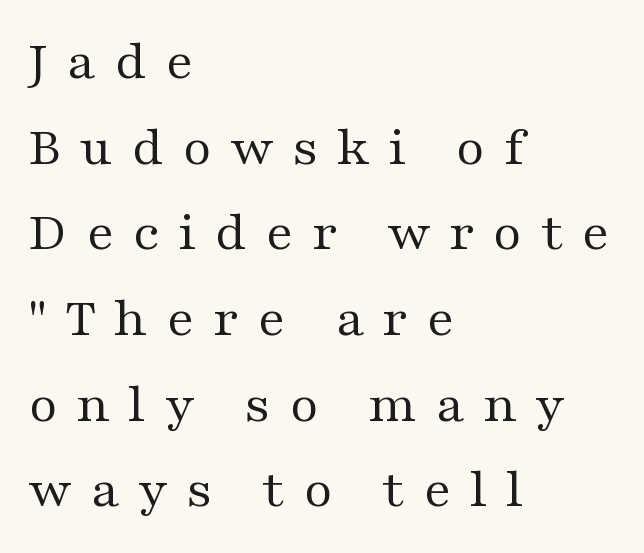
Summary of vertical rhythm: regular, with standard interline spacing. Quick note: not italic, upright. These lines are set flush left with a ragged right edge. Any mark beneath the type? The region is blank. Stem width sits at or under what a default text font uses.
